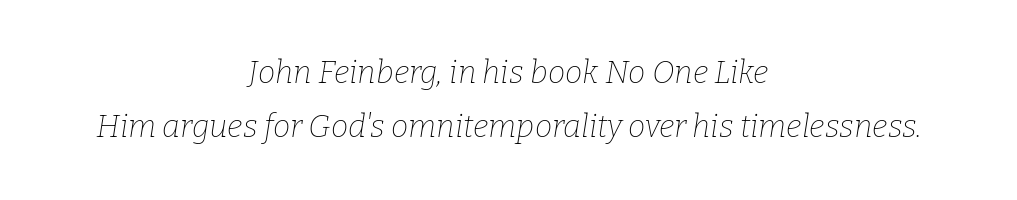
Q: Is the text bold? A: No.
Q: Is the text italic (slanted)? A: Yes, it leans right by about 9 degrees.
Q: Is the typeface a serif or a sans-serif typeface? A: Serif.
Q: Is the text underlined? A: No.
Q: How is the paragraph aligned? A: Centered.
Q: Is the spacing between letters normal or unusually wide? A: Normal.
Q: Width (condensed, normal, or wide)? A: Normal.
Q: Stroke contrast? A: Low.
Q: x-height? A: Medium.
Q: Monospaced? A: No.
